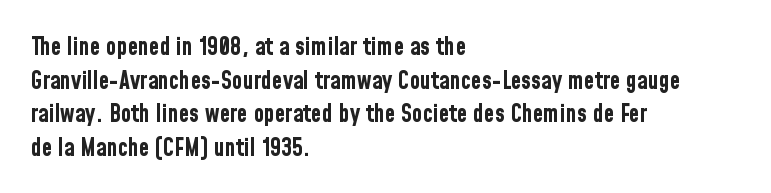
The image shows 24 px bold type, upright; set left-aligned, normal line spacing (1.4x), normal letter spacing, not underlined.
